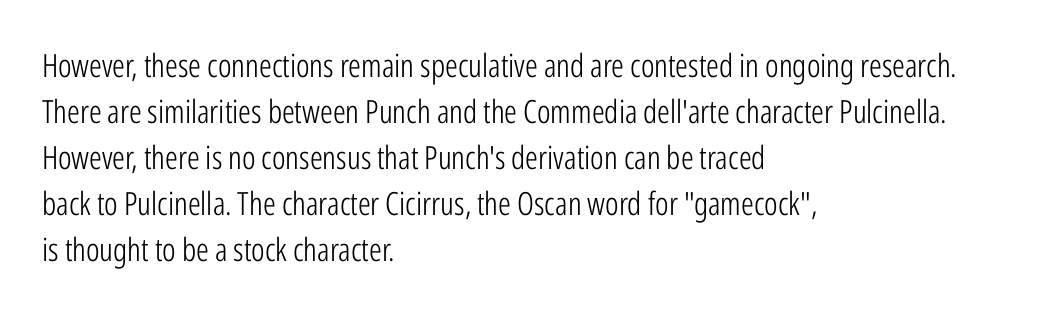
{"serif": "no", "italic": "no", "bold": "no", "weight": "light", "width": "condensed", "stroke_contrast": "low", "x_height": "medium", "monospaced": "no", "underline": "no", "align": "left", "line_spacing": "normal", "line_spacing_ratio": 1.44, "letter_spacing": "normal", "letter_spacing_em": 0.0, "glyph_px": 32}
